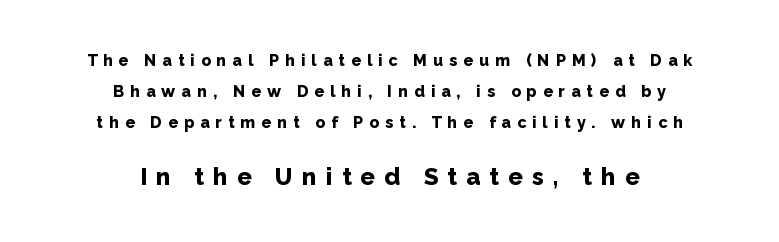
The image shows 24 px bold type, upright; set centered, loose line spacing (1.94x), unusually wide letter spacing (+0.38 em), not underlined; the second (bottom) block is 1.5x larger.
